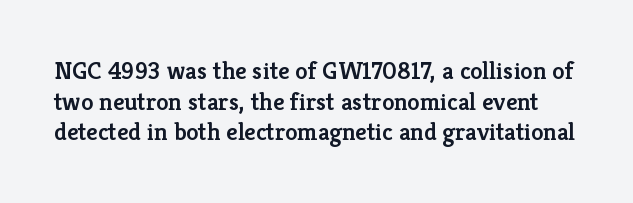
Every stem runs plumb, perpendicular to the baseline. The baseline area is clear. Nothing unusual about the tracking: characters are spaced as the font intends. The strokes are fattened partway — semibold, not bold.
